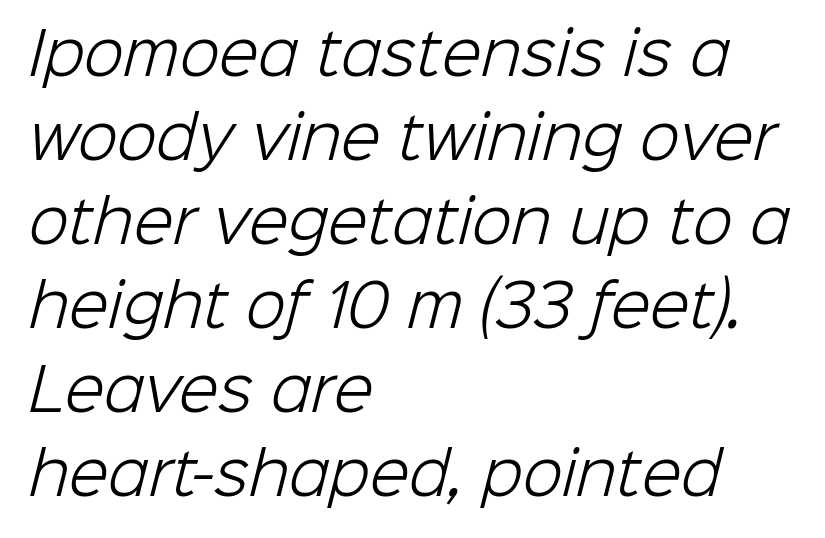
The image shows 58 px light sans-serif type; set left-aligned, normal line spacing (1.45x), normal letter spacing, not underlined; low stroke contrast and a medium x-height.
